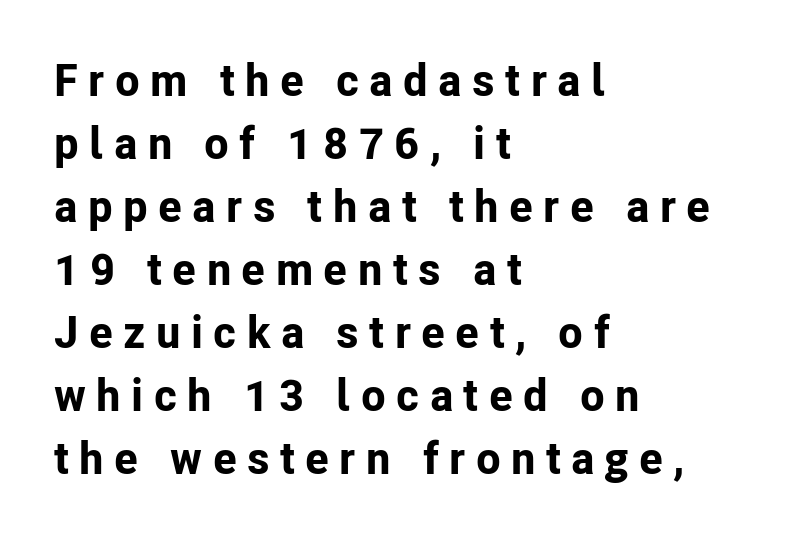
Q: Is the text bold? A: Yes.
Q: Is the text italic (slanted)? A: No, it is upright.
Q: Is the typeface a serif or a sans-serif typeface? A: Sans-serif.
Q: Is the text underlined? A: No.
Q: How is the paragraph aligned? A: Left-aligned.
Q: Is the spacing between letters normal or unusually wide? A: Unusually wide.
Q: Is the spacing between lines tight, normal or loose? A: Normal.
Q: Width (condensed, normal, or wide)? A: Normal.
Q: Stroke contrast? A: Low.
Q: x-height? A: Medium.
Q: Monospaced? A: No.
